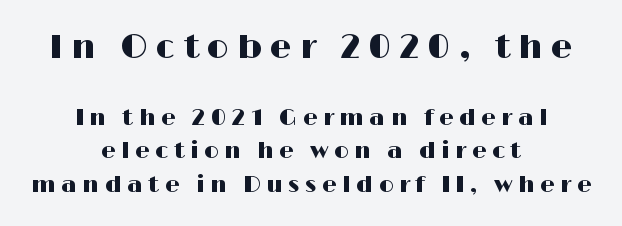
Q: Is the text italic (slanted)? A: No, it is upright.
Q: Is the typeface a serif or a sans-serif typeface? A: Sans-serif.
Q: Is the text underlined? A: No.
Q: How is the paragraph aligned? A: Centered.
Q: Is the spacing between letters normal or unusually wide? A: Unusually wide.
Q: Is the spacing between lines tight, normal or loose? A: Normal.
Q: Which block of text is set in a larger size, the first (top) or the second (bottom)? A: The first (top) one.
Q: Width (condensed, normal, or wide)? A: Wide.
Q: Stroke contrast? A: High.
Q: x-height? A: Medium.
Q: Monospaced? A: No.
